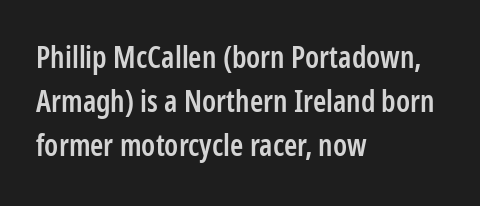
Q: Is the text bold? A: Semi-bold.
Q: Is the text italic (slanted)? A: No, it is upright.
Q: Is the typeface a serif or a sans-serif typeface? A: Sans-serif.
Q: Is the text underlined? A: No.
Q: How is the paragraph aligned? A: Left-aligned.
Q: Is the spacing between letters normal or unusually wide? A: Normal.
Q: Is the spacing between lines tight, normal or loose? A: Normal.
Q: Width (condensed, normal, or wide)? A: Condensed.
Q: Stroke contrast? A: Low.
Q: x-height? A: Medium.
Q: Monospaced? A: No.
